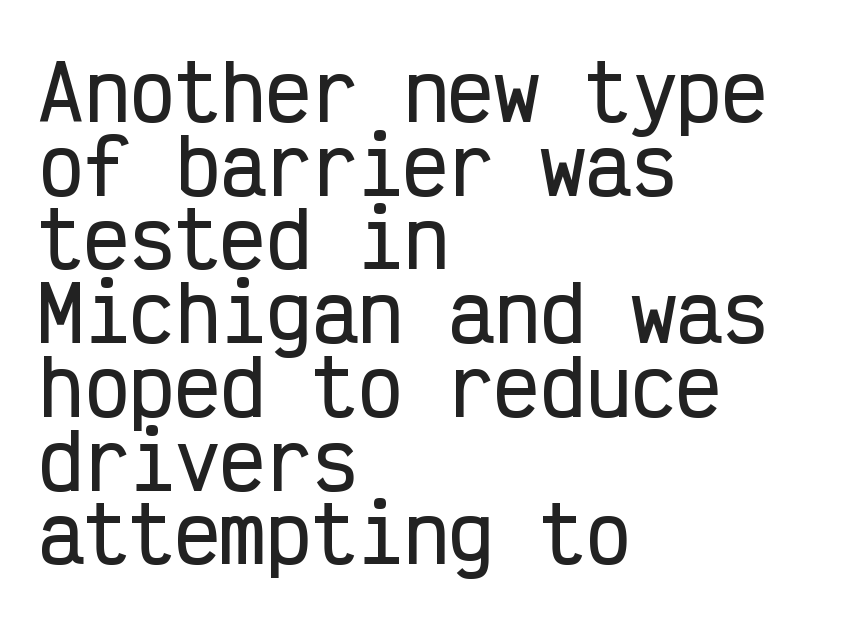
Q: Is the text italic (slanted)? A: No, it is upright.
Q: Is the typeface a serif or a sans-serif typeface? A: Sans-serif.
Q: Is the text underlined? A: No.
Q: How is the paragraph aligned? A: Left-aligned.
Q: Is the spacing between letters normal or unusually wide? A: Normal.
Q: Is the spacing between lines tight, normal or loose? A: Tight.
Q: Width (condensed, normal, or wide)? A: Condensed.
Q: Stroke contrast? A: Low.
Q: x-height? A: Medium.
Q: Monospaced? A: Yes.
